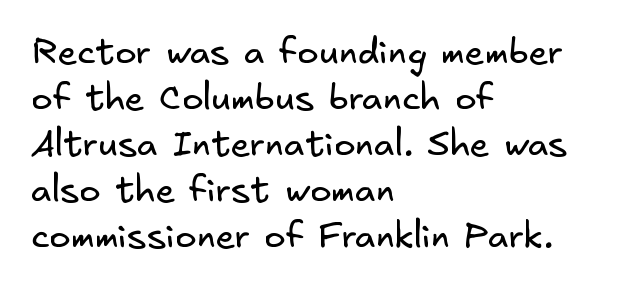
The passage shown has conventional tracking throughout. Nothing sits at the stroke ends, so this counts as sans-serif. Left-aligned paragraph, ragged on the right. Words float on clear page, feet unadorned. Weight: regular or lighter. The leading is moderate, giving the passage an even texture.
